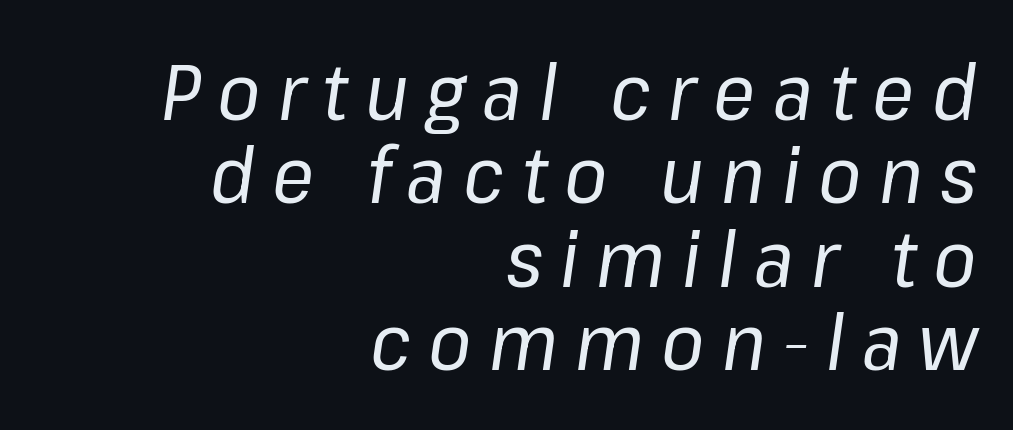
Q: Is the text bold? A: No.
Q: Is the text italic (slanted)? A: Yes, it leans right by about 8 degrees.
Q: Is the text underlined? A: No.
Q: How is the paragraph aligned? A: Right-aligned.
Q: Is the spacing between letters normal or unusually wide? A: Unusually wide.
Q: Is the spacing between lines tight, normal or loose? A: Tight.
Q: Width (condensed, normal, or wide)? A: Normal.
Q: Stroke contrast? A: Low.
Q: x-height? A: Medium.
Q: Monospaced? A: No.
